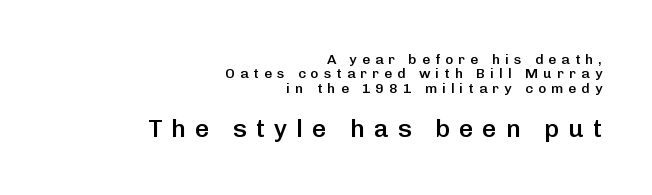
The passage shown has open, widely tracked lettering throughout. The string is rendered with underlining switched off. Leading is clearly below the norm, producing a dense column. Alignment: flush right. Does the weight exceed regular? Yes, but only to semibold. The passage shown begins with its smaller block and ends with its larger one.
